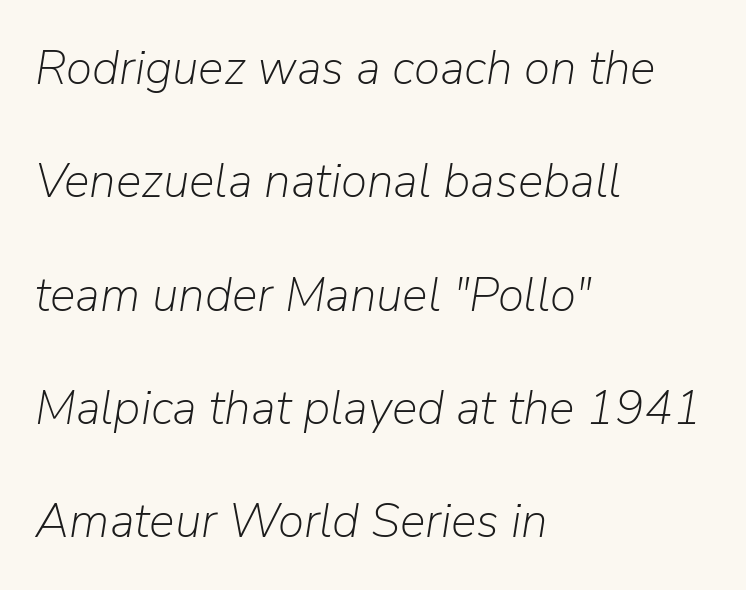
{"italic": "yes", "lean": "right", "slant_degrees": 9, "bold": "no", "weight": "light", "width": "normal", "stroke_contrast": "low", "x_height": "medium", "monospaced": "no", "underline": "no", "align": "left", "line_spacing": "loose", "line_spacing_ratio": 2.36, "letter_spacing": "normal", "letter_spacing_em": 0.0, "glyph_px": 48}
